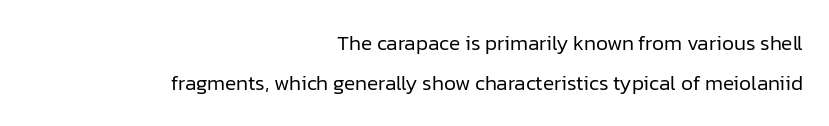
The glyphs are unaccompanied by any horizontal stroke below them. Look at the tracking — it's just the regular setting, nothing added. These lines stand farther apart than default settings would place them. This is not heavy type; no bold has been used. Line endings align vertically; line beginnings do not. Does the lettering tilt? It doesn't — this is upright.
